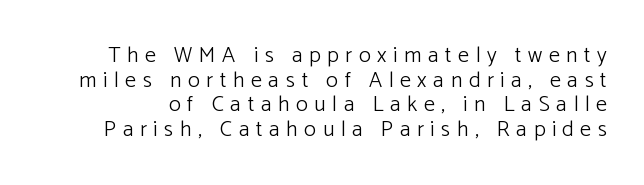
{"italic": "no", "bold": "no", "underline": "no", "line_spacing": "tight", "line_spacing_ratio": 1.12, "letter_spacing": "wide", "letter_spacing_em": 0.3, "glyph_px": 22}
